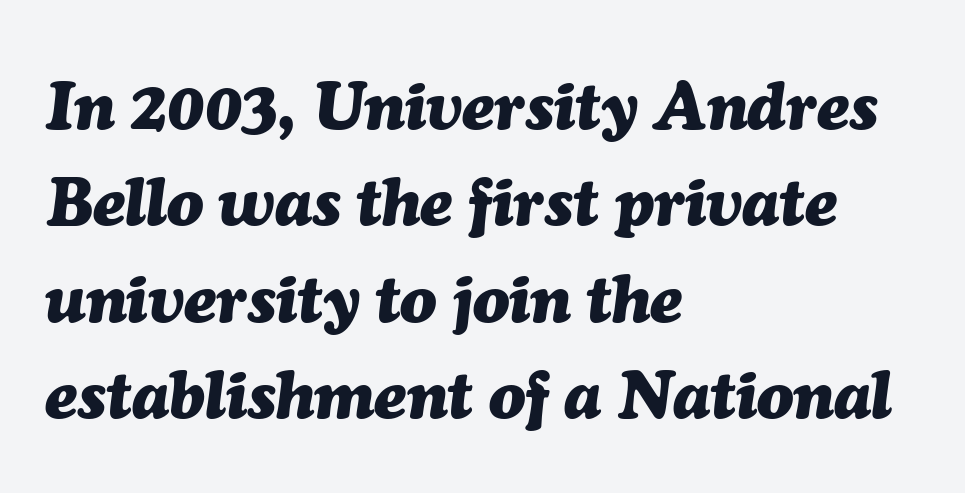
{"italic": "yes", "lean": "right", "slant_degrees": 7, "bold": "yes", "weight": "heavy", "width": "normal", "stroke_contrast": "medium", "x_height": "medium", "monospaced": "no", "underline": "no", "align": "left", "line_spacing": "normal", "line_spacing_ratio": 1.44, "letter_spacing": "normal", "letter_spacing_em": 0.0, "glyph_px": 67}
